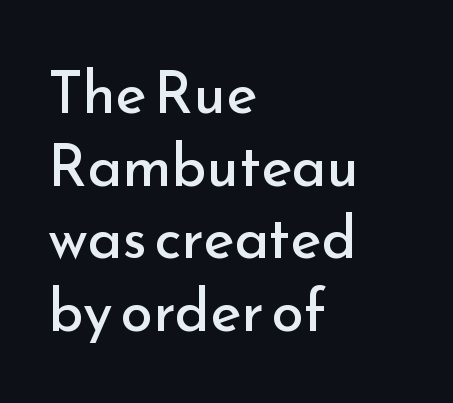
{"serif": "no", "italic": "no", "bold": "no", "weight": "regular", "width": "normal", "stroke_contrast": "low", "x_height": "small", "monospaced": "no", "underline": "no", "align": "left", "line_spacing_ratio": 1.23, "letter_spacing": "normal", "letter_spacing_em": 0.0, "glyph_px": 59}
